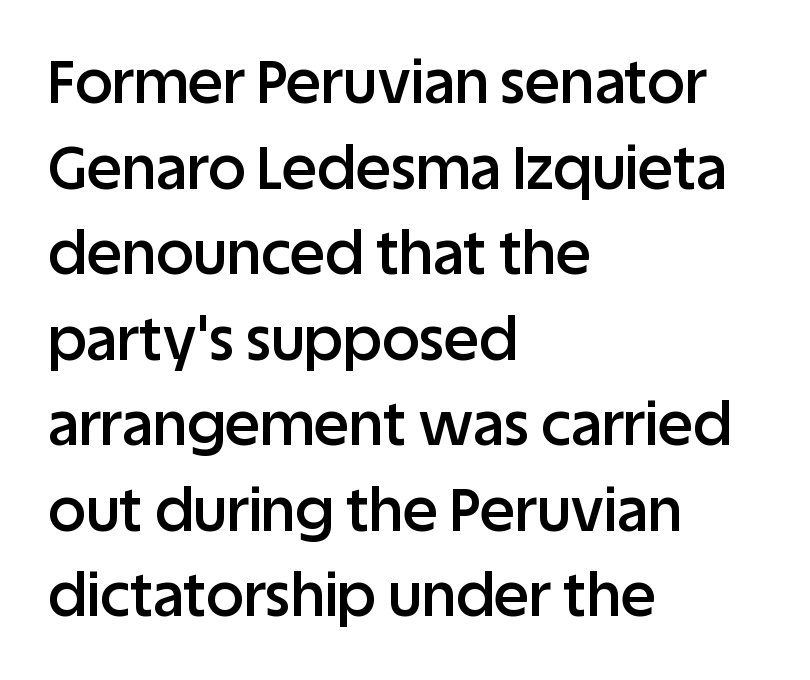
{"serif": "no", "italic": "no", "bold": "semi", "weight": "semibold", "width": "normal", "stroke_contrast": "low", "x_height": "large", "monospaced": "no", "underline": "no", "align": "left", "line_spacing": "normal", "line_spacing_ratio": 1.45, "letter_spacing": "normal", "letter_spacing_em": 0.0, "glyph_px": 59}
